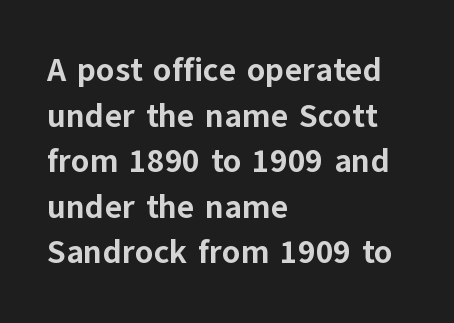
{"serif": "no", "italic": "no", "bold": "yes", "weight": "bold", "width": "normal", "stroke_contrast": "low", "x_height": "medium", "monospaced": "no", "underline": "no", "align": "left", "line_spacing": "normal", "line_spacing_ratio": 1.38, "letter_spacing": "normal", "letter_spacing_em": 0.0, "glyph_px": 33}
